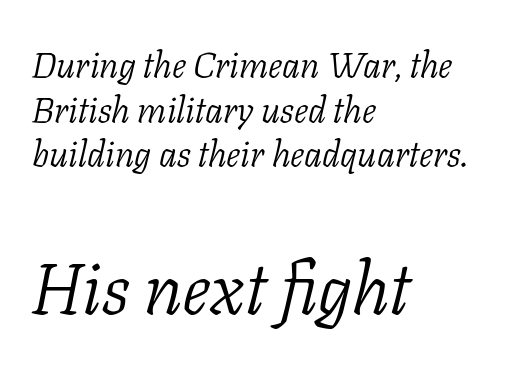
{"serif": "yes", "italic": "yes", "lean": "right", "slant_degrees": 11, "bold": "no", "weight": "light", "width": "normal", "stroke_contrast": "low", "x_height": "medium", "monospaced": "no", "underline": "no", "align": "left", "line_spacing_ratio": 1.24, "letter_spacing": "normal", "letter_spacing_em": 0.0, "larger_block": "second", "size_ratio": 2.0, "glyph_px": 72}
